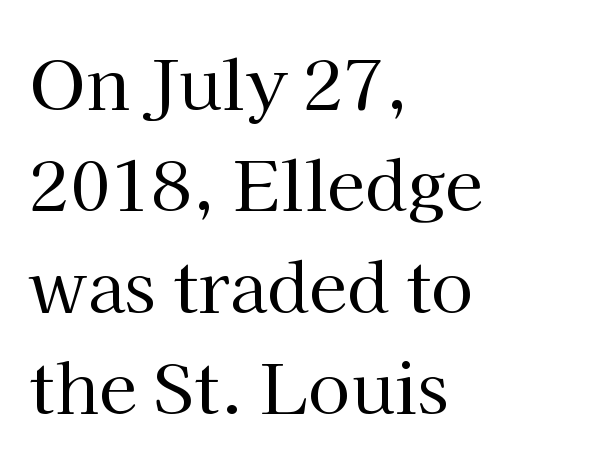
{"serif": "yes", "italic": "no", "bold": "no", "weight": "regular", "width": "normal", "stroke_contrast": "high", "x_height": "medium", "monospaced": "no", "underline": "no", "align": "left", "line_spacing": "normal", "line_spacing_ratio": 1.47, "letter_spacing": "normal", "letter_spacing_em": 0.0, "glyph_px": 69}
